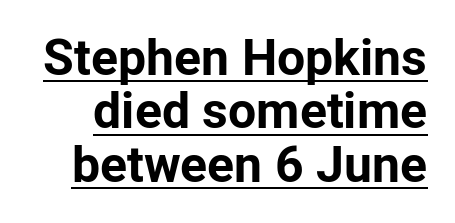
{"serif": "no", "italic": "no", "bold": "yes", "weight": "bold", "width": "normal", "stroke_contrast": "low", "x_height": "medium", "monospaced": "no", "underline": "yes", "line_spacing": "tight", "line_spacing_ratio": 1.07, "letter_spacing": "normal", "letter_spacing_em": 0.0, "glyph_px": 50}
